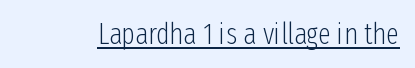
{"serif": "no", "italic": "no", "bold": "no", "weight": "light", "width": "condensed", "stroke_contrast": "low", "x_height": "medium", "monospaced": "no", "underline": "yes", "letter_spacing": "normal", "letter_spacing_em": 0.0, "glyph_px": 29}
